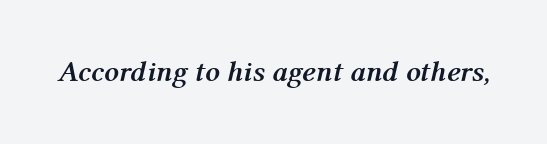
{"italic": "yes", "lean": "right", "slant_degrees": 12, "bold": "yes", "weight": "semibold", "width": "normal", "stroke_contrast": "medium", "x_height": "medium", "monospaced": "no", "underline": "no", "letter_spacing": "normal", "letter_spacing_em": 0.0, "glyph_px": 29}
